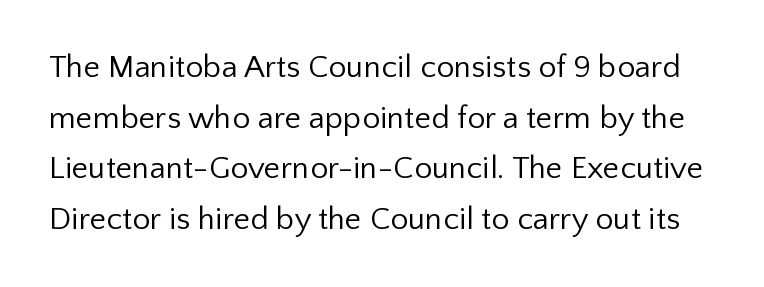
Q: Is the text bold? A: No.
Q: Is the text italic (slanted)? A: No, it is upright.
Q: Is the typeface a serif or a sans-serif typeface? A: Sans-serif.
Q: Is the text underlined? A: No.
Q: Is the spacing between letters normal or unusually wide? A: Normal.
Q: Is the spacing between lines tight, normal or loose? A: Normal.
Q: Width (condensed, normal, or wide)? A: Normal.
Q: Stroke contrast? A: Low.
Q: x-height? A: Medium.
Q: Monospaced? A: No.
